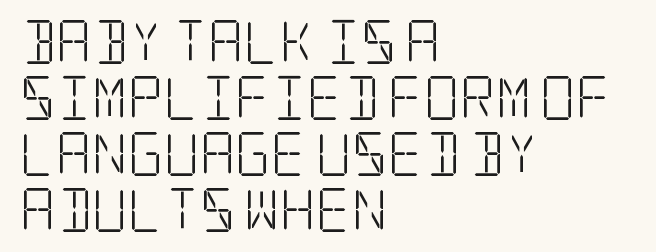
The image shows 44 px light, condensed serif type, upright; set left-aligned, normal line spacing (1.27x), normal letter spacing, not underlined; low stroke contrast and a large x-height.
